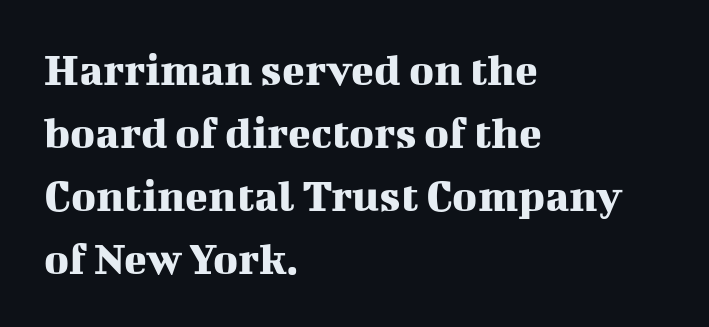
{"serif": "yes", "italic": "no", "width": "normal", "stroke_contrast": "medium", "x_height": "medium", "monospaced": "no", "underline": "no", "align": "left", "line_spacing": "normal", "line_spacing_ratio": 1.34, "letter_spacing": "normal", "letter_spacing_em": 0.0, "glyph_px": 47}
